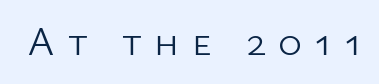
The image shows 41 px light sans-serif type, upright; set unusually wide letter spacing (+0.3 em), not underlined; low stroke contrast and a medium x-height.
